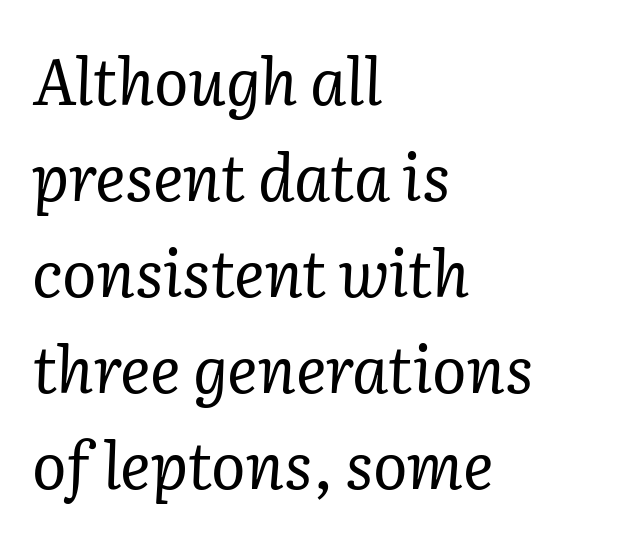
The image shows 64 px regular-weight serif type, italic (leaning right); set left-aligned, normal line spacing (1.5x), normal letter spacing, not underlined; low stroke contrast and a medium x-height.
